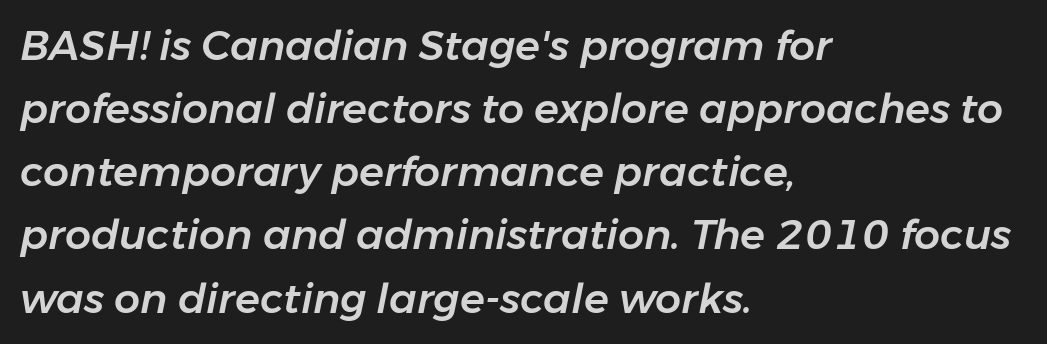
Q: Is the text italic (slanted)? A: Yes, it leans right by about 11 degrees.
Q: Is the text underlined? A: No.
Q: How is the paragraph aligned? A: Left-aligned.
Q: Is the spacing between letters normal or unusually wide? A: Normal.
Q: Is the spacing between lines tight, normal or loose? A: Normal.
Q: Width (condensed, normal, or wide)? A: Normal.
Q: Stroke contrast? A: Low.
Q: x-height? A: Medium.
Q: Monospaced? A: No.
